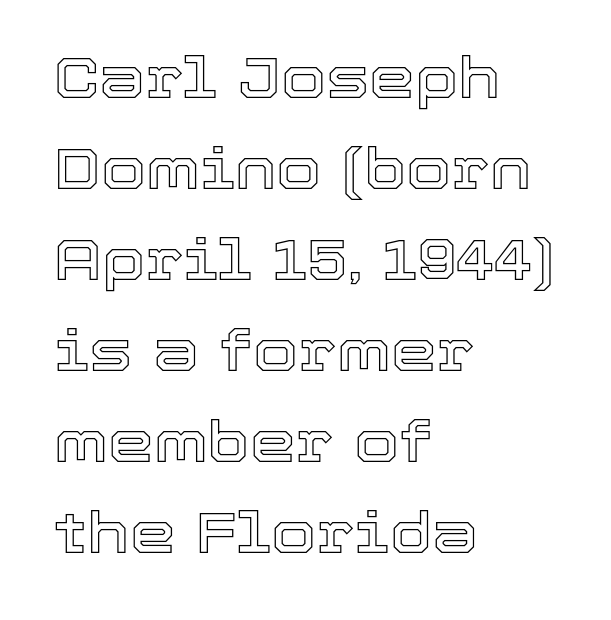
Q: Is the text italic (slanted)? A: No, it is upright.
Q: Is the text underlined? A: No.
Q: How is the paragraph aligned? A: Left-aligned.
Q: Is the spacing between letters normal or unusually wide? A: Normal.
Q: Is the spacing between lines tight, normal or loose? A: Normal.
Q: Width (condensed, normal, or wide)? A: Normal.
Q: x-height? A: Medium.
Q: Monospaced? A: No.
